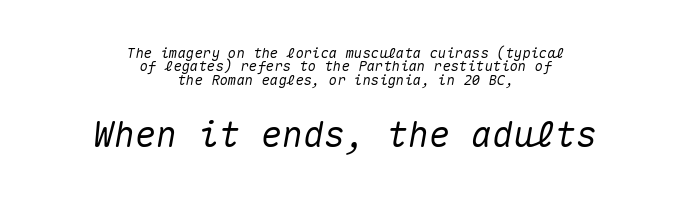
The whitespace from short lines is split evenly between both sides. The rendering uses typewriter-style spacing with identical character cells. Observe the lean: these are italic letterforms. Small over large — that's the arrangement of the two blocks here. The letterforms sit shoulder to shoulder at normal distance.
